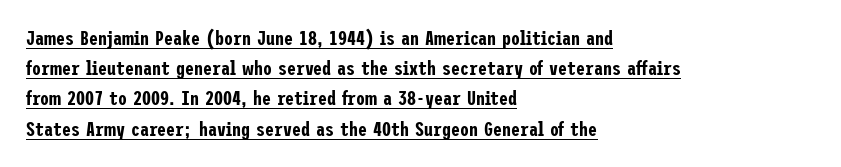
The image shows 20 px text type, upright; set left-aligned, normal line spacing (1.51x), normal letter spacing, underlined.
